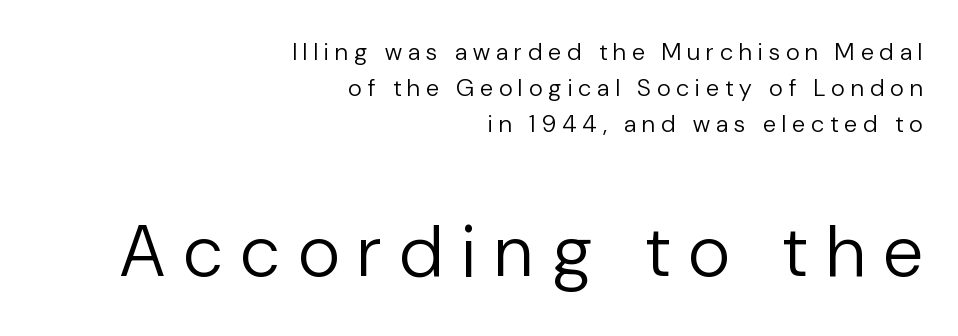
The image shows 73 px regular-weight sans-serif type, upright; set right-aligned, normal line spacing (1.51x), unusually wide letter spacing (+0.26 em), not underlined; the second (bottom) block is 3.04x larger; low stroke contrast and a medium x-height.
